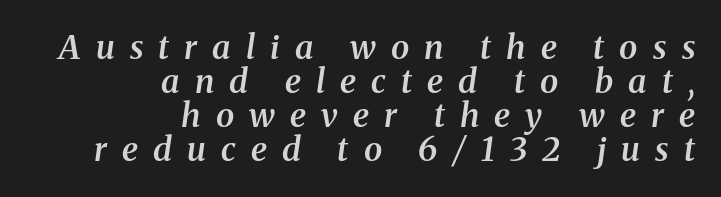
Q: Is the text bold? A: Semi-bold.
Q: Is the text italic (slanted)? A: Yes, it leans right by about 8 degrees.
Q: Is the typeface a serif or a sans-serif typeface? A: Serif.
Q: Is the text underlined? A: No.
Q: How is the paragraph aligned? A: Right-aligned.
Q: Is the spacing between letters normal or unusually wide? A: Unusually wide.
Q: Is the spacing between lines tight, normal or loose? A: Tight.
Q: Width (condensed, normal, or wide)? A: Normal.
Q: Stroke contrast? A: Medium.
Q: x-height? A: Medium.
Q: Monospaced? A: No.
